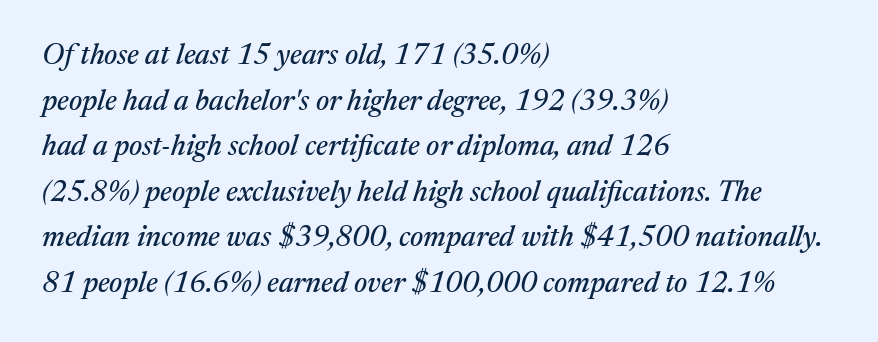
Q: Is the text italic (slanted)? A: Yes, it leans right by about 17 degrees.
Q: Is the typeface a serif or a sans-serif typeface? A: Serif.
Q: Is the text underlined? A: No.
Q: How is the paragraph aligned? A: Left-aligned.
Q: Is the spacing between letters normal or unusually wide? A: Normal.
Q: Is the spacing between lines tight, normal or loose? A: Normal.
Q: Width (condensed, normal, or wide)? A: Normal.
Q: Stroke contrast? A: Medium.
Q: x-height? A: Medium.
Q: Monospaced? A: No.
